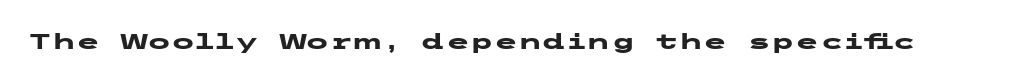
{"italic": "no", "bold": "yes", "underline": "no", "letter_spacing": "normal", "letter_spacing_em": 0.0, "glyph_px": 22}
